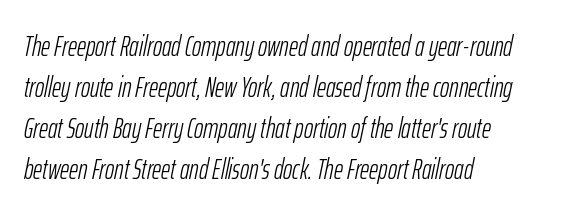
The image shows 28 px light, condensed type, italic (leaning right); set left-aligned, normal line spacing (1.46x), normal letter spacing, not underlined; low stroke contrast and a medium x-height.
